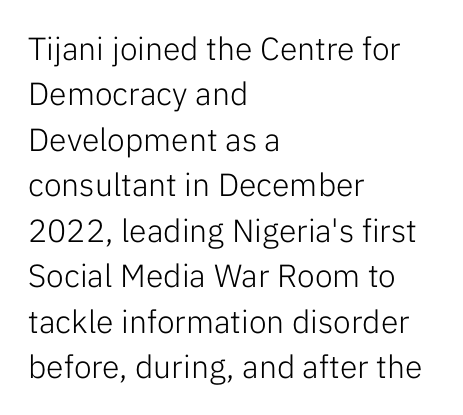
Q: Is the text bold? A: No.
Q: Is the text italic (slanted)? A: No, it is upright.
Q: Is the typeface a serif or a sans-serif typeface? A: Sans-serif.
Q: Is the text underlined? A: No.
Q: How is the paragraph aligned? A: Left-aligned.
Q: Is the spacing between letters normal or unusually wide? A: Normal.
Q: Is the spacing between lines tight, normal or loose? A: Normal.
Q: Width (condensed, normal, or wide)? A: Normal.
Q: Stroke contrast? A: Low.
Q: x-height? A: Medium.
Q: Monospaced? A: No.
